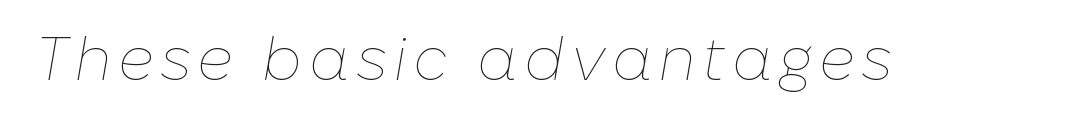
Honestly, there is no underline to notice here at all. Weight: in the light-to-regular range. Do the characters align in a grid? No, the font is proportional. Tall strokes in this sample are angled rather than plumb.
